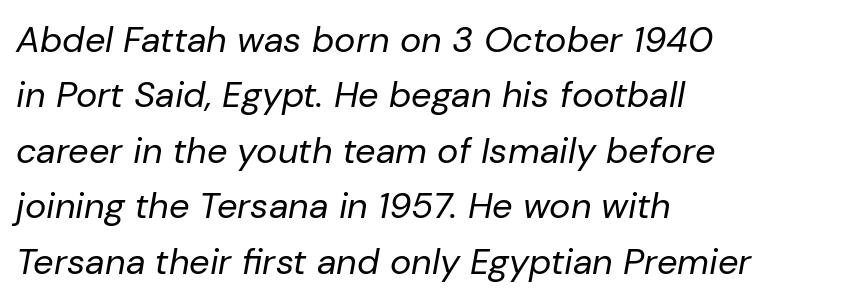
The image shows 36 px regular-weight type, italic (leaning right); set left-aligned, normal line spacing (1.54x), normal letter spacing, not underlined; low stroke contrast and a medium x-height.
